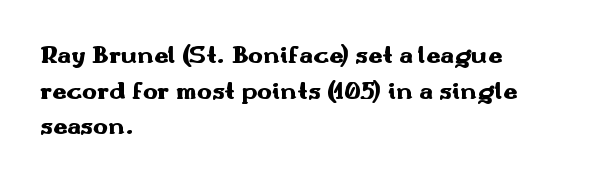
The image shows 25 px bold type, upright; set left-aligned, normal line spacing (1.43x), normal letter spacing, not underlined.
